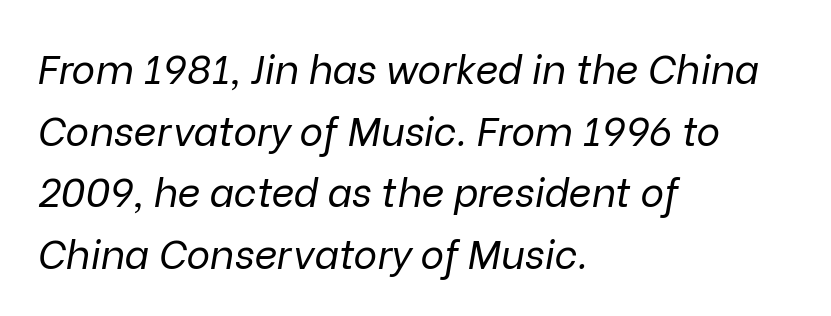
Q: Is the text bold? A: No.
Q: Is the text italic (slanted)? A: Yes, it leans right by about 9 degrees.
Q: Is the text underlined? A: No.
Q: How is the paragraph aligned? A: Left-aligned.
Q: Is the spacing between letters normal or unusually wide? A: Normal.
Q: Is the spacing between lines tight, normal or loose? A: Normal.
Q: Width (condensed, normal, or wide)? A: Normal.
Q: Stroke contrast? A: Low.
Q: x-height? A: Medium.
Q: Monospaced? A: No.
